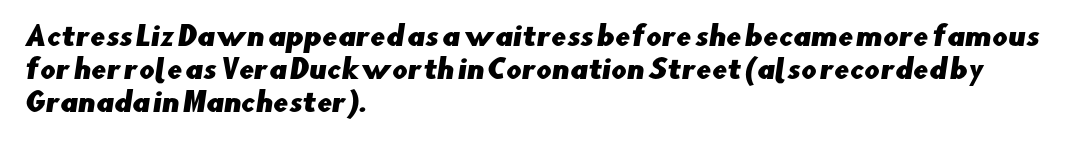
{"underline": "no", "align": "left", "line_spacing_ratio": 1.23, "letter_spacing": "normal", "letter_spacing_em": 0.0, "glyph_px": 27}
